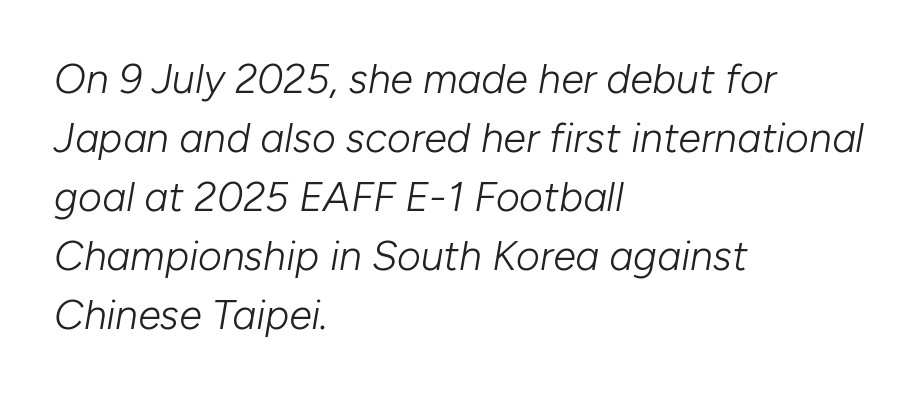
The face looks like a standard text weight, possibly lighter. Tall strokes in this sample are angled rather than plumb. The typesetter chose a ragged-right arrangement here. The designer left line spacing at the default. The strip under each line holds only bare page.
